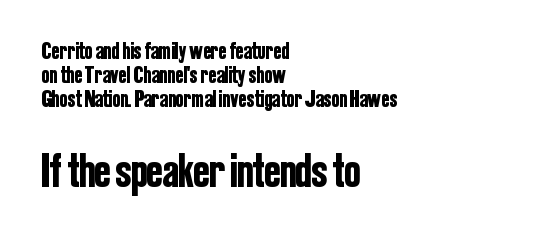
{"serif": "no", "italic": "no", "width": "condensed", "stroke_contrast": "low", "x_height": "medium", "monospaced": "no", "underline": "no", "align": "left", "line_spacing": "tight", "line_spacing_ratio": 1.01, "letter_spacing": "normal", "letter_spacing_em": 0.0, "larger_block": "second", "size_ratio": 1.96, "glyph_px": 47}
